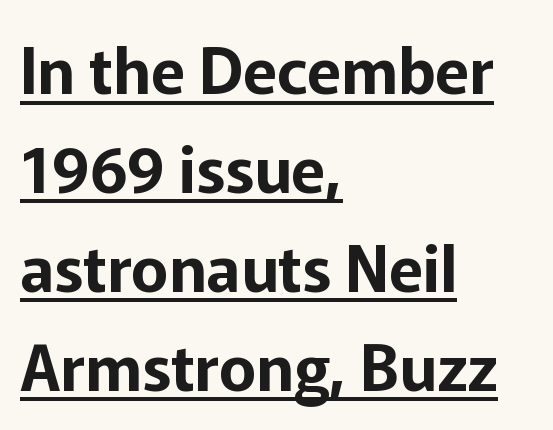
The image shows 63 px sans-serif type, upright; set left-aligned, normal line spacing (1.57x), normal letter spacing, underlined; low stroke contrast and a medium x-height.
